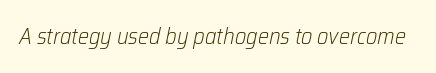
The image shows 22 px text type, italic (leaning right); set normal letter spacing, not underlined.
